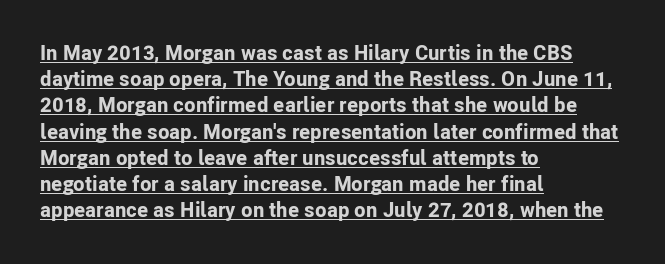
The image shows 21 px bold type, upright; set left-aligned, normal line spacing (1.25x), normal letter spacing, underlined.
